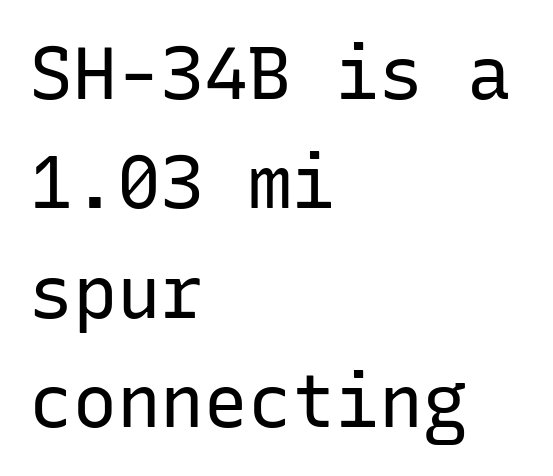
The image shows 73 px regular-weight sans-serif type, upright, monospaced; set left-aligned, normal line spacing (1.5x), normal letter spacing, not underlined; low stroke contrast and a medium x-height.
